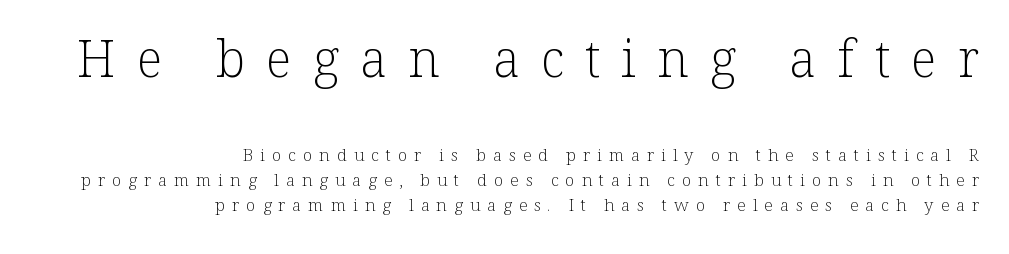
The image shows 51 px light serif type, upright; set right-aligned, normal line spacing (1.46x), unusually wide letter spacing (+0.41 em), not underlined; the first (top) block is 3.0x larger; low stroke contrast and a medium x-height.
